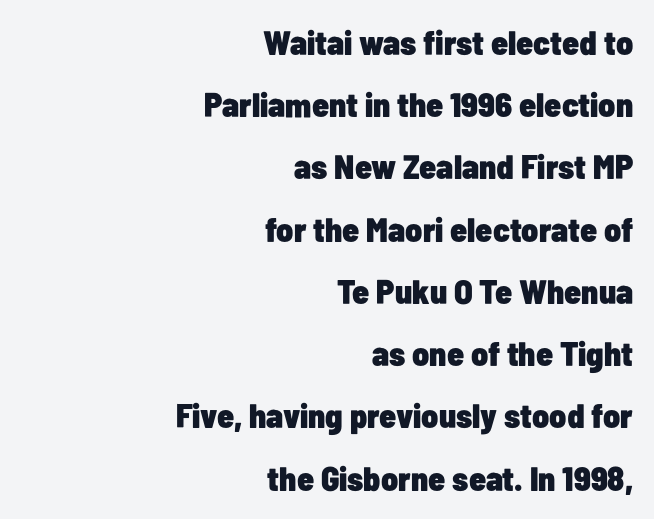
Q: Is the text bold? A: Yes.
Q: Is the text italic (slanted)? A: No, it is upright.
Q: Is the typeface a serif or a sans-serif typeface? A: Sans-serif.
Q: Is the text underlined? A: No.
Q: How is the paragraph aligned? A: Right-aligned.
Q: Is the spacing between letters normal or unusually wide? A: Normal.
Q: Width (condensed, normal, or wide)? A: Condensed.
Q: Stroke contrast? A: Low.
Q: x-height? A: Medium.
Q: Monospaced? A: No.
